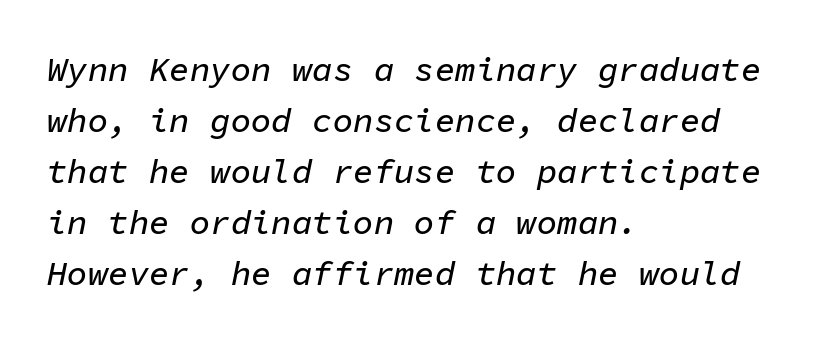
When letters slant like this, we call the style italic. Each letter, wide or thin by design, is forced into the same width here. The text block is weighted toward the left margin, trailing off unevenly rightward. Each word holds together tightly as a unit, with standard inter-letter gaps. Check under the words: just untouched page.
